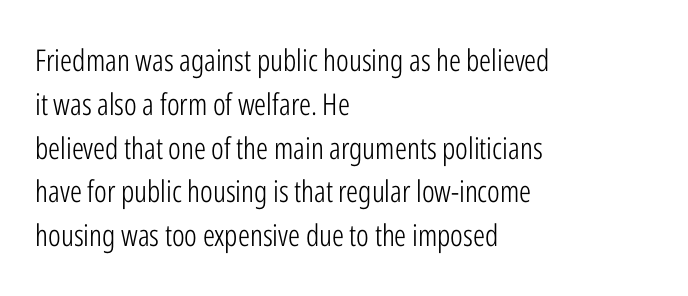
{"serif": "no", "italic": "no", "bold": "no", "weight": "light", "width": "condensed", "stroke_contrast": "low", "x_height": "medium", "monospaced": "no", "underline": "no", "align": "left", "line_spacing": "normal", "line_spacing_ratio": 1.46, "letter_spacing": "normal", "letter_spacing_em": 0.0, "glyph_px": 30}
